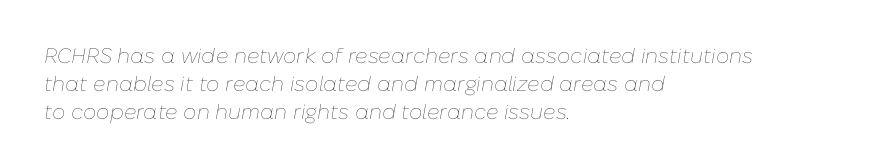
{"italic": "yes", "lean": "right", "slant_degrees": 10, "bold": "no", "underline": "no", "align": "left", "line_spacing": "normal", "line_spacing_ratio": 1.33, "letter_spacing": "normal", "letter_spacing_em": 0.0, "glyph_px": 21}
